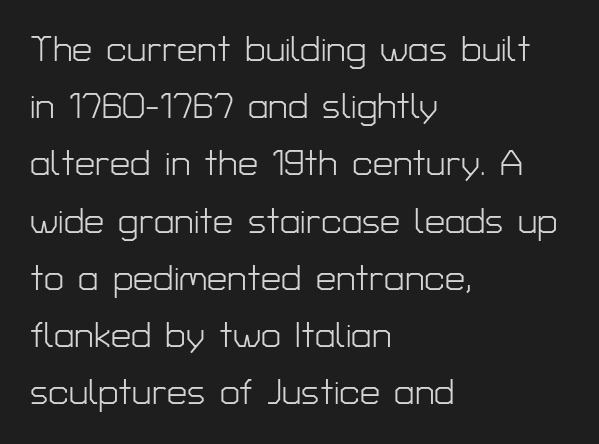
Q: Is the text bold? A: No.
Q: Is the text italic (slanted)? A: No, it is upright.
Q: Is the typeface a serif or a sans-serif typeface? A: Sans-serif.
Q: Is the text underlined? A: No.
Q: How is the paragraph aligned? A: Left-aligned.
Q: Is the spacing between letters normal or unusually wide? A: Normal.
Q: Is the spacing between lines tight, normal or loose? A: Normal.
Q: Width (condensed, normal, or wide)? A: Normal.
Q: Stroke contrast? A: Low.
Q: x-height? A: Medium.
Q: Monospaced? A: No.
